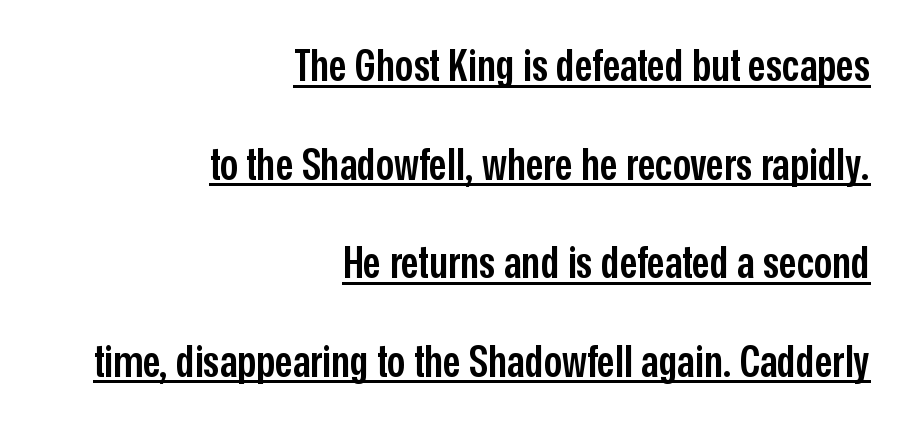
{"serif": "no", "italic": "no", "bold": "semi", "weight": "semibold", "width": "condensed", "stroke_contrast": "low", "x_height": "medium", "monospaced": "no", "underline": "yes", "align": "right", "line_spacing": "loose", "line_spacing_ratio": 2.19, "letter_spacing": "normal", "letter_spacing_em": 0.0, "glyph_px": 45}
